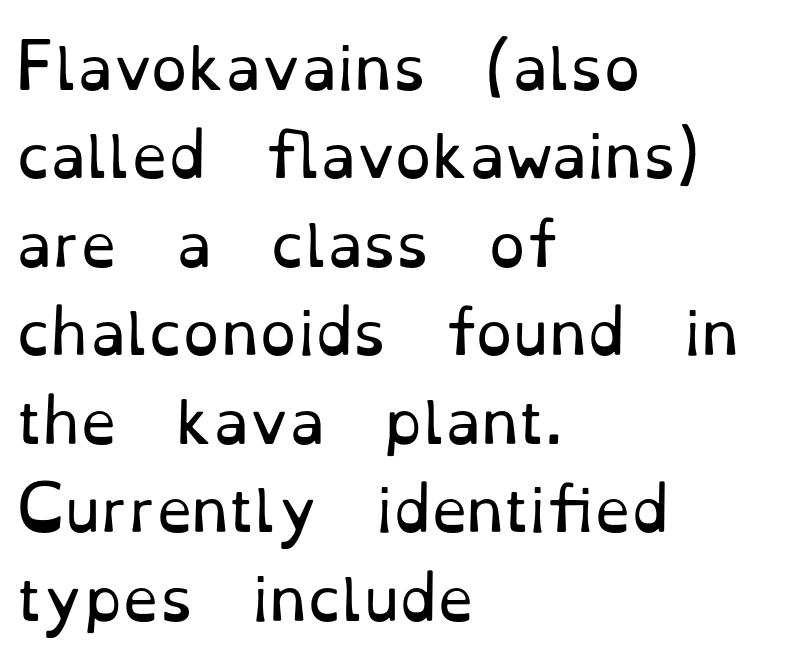
The image shows 59 px regular-weight type, upright; set left-aligned, normal line spacing (1.5x), normal letter spacing, not underlined; low stroke contrast and a small x-height.
